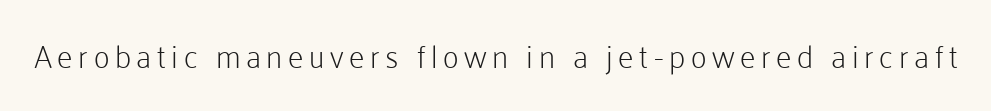
The image shows 31 px light sans-serif type, upright; set not underlined; low stroke contrast and a medium x-height.
